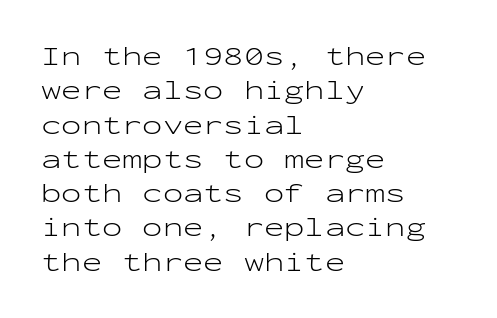
Q: Is the text bold? A: No.
Q: Is the text italic (slanted)? A: No, it is upright.
Q: Is the text underlined? A: No.
Q: How is the paragraph aligned? A: Left-aligned.
Q: Is the spacing between letters normal or unusually wide? A: Normal.
Q: Is the spacing between lines tight, normal or loose? A: Normal.
